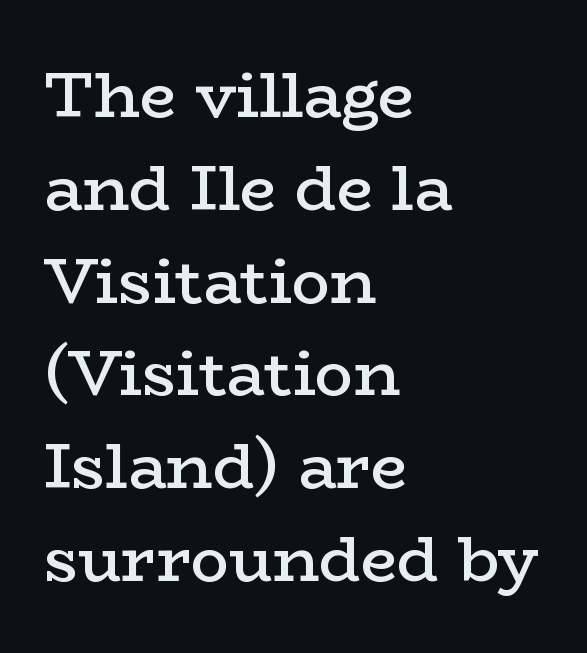
These lines are rendered in a variable-pitch font. Observe the ordinary spacing: letters are neighbours, not strangers. The passage is arranged the way most books set body copy — flush left. Regarding serifs, this sample has them. No italicization has been applied; the sample stays upright.
